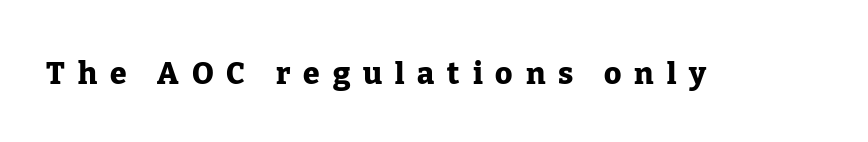
The image shows 30 px heavy serif type, upright; set unusually wide letter spacing (+0.43 em), not underlined; low stroke contrast and a medium x-height.
